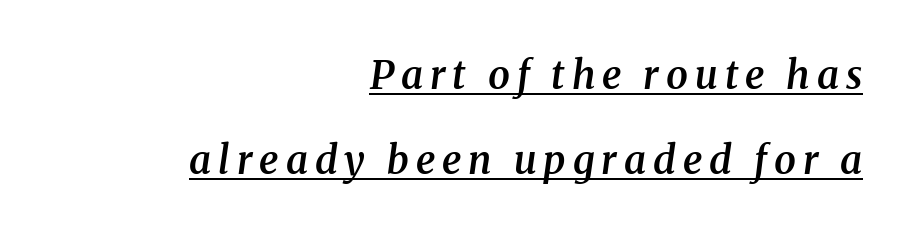
{"serif": "yes", "italic": "yes", "lean": "right", "slant_degrees": 8, "bold": "semi", "weight": "semibold", "width": "normal", "stroke_contrast": "medium", "x_height": "medium", "monospaced": "no", "underline": "yes", "align": "right", "line_spacing": "loose", "line_spacing_ratio": 2.18, "glyph_px": 39}
